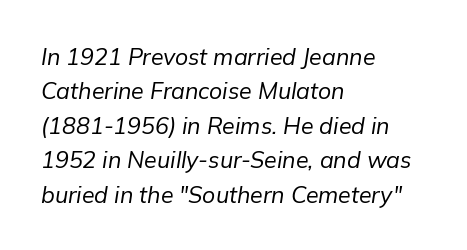
Summary of weight: not heavy and not bold. Between one letter and the next there's only the usual sliver of space. Leading matches the norm, producing a regular column. Does the copy run flush right? No — it runs flush left.
